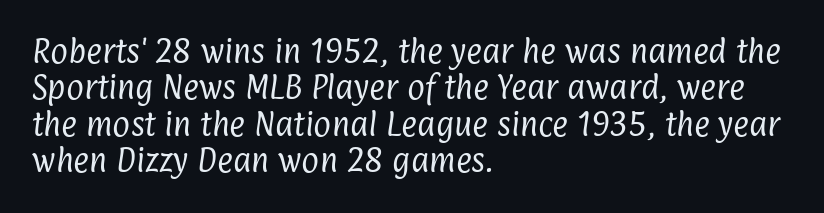
In terms of leading, this rendering sits right in the middle. This rendering features lettering with no underline. Is this a heavy cut? Hardly; it is regular or lighter. Tracking value appears to be zero — textbook default spacing. Left-aligned paragraph, ragged on the right.
